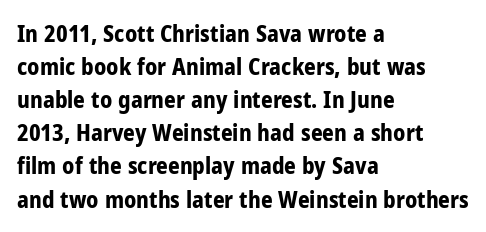
Q: Is the text bold? A: Yes.
Q: Is the text italic (slanted)? A: No, it is upright.
Q: Is the text underlined? A: No.
Q: How is the paragraph aligned? A: Left-aligned.
Q: Is the spacing between letters normal or unusually wide? A: Normal.
Q: Is the spacing between lines tight, normal or loose? A: Normal.
